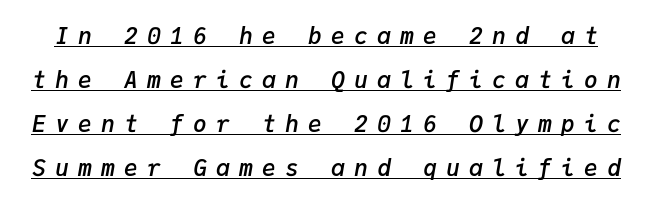
Q: Is the text bold? A: Semi-bold.
Q: Is the text italic (slanted)? A: Yes, it leans right by about 9 degrees.
Q: Is the text underlined? A: Yes.
Q: Is the spacing between letters normal or unusually wide? A: Unusually wide.
Q: Is the spacing between lines tight, normal or loose? A: Loose.
